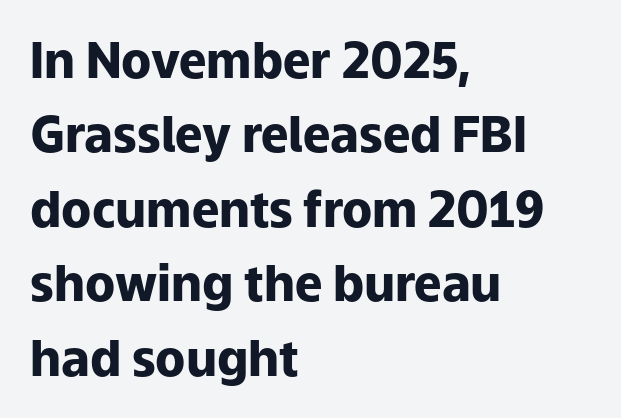
Q: Is the text bold? A: Yes.
Q: Is the text italic (slanted)? A: No, it is upright.
Q: Is the typeface a serif or a sans-serif typeface? A: Sans-serif.
Q: Is the text underlined? A: No.
Q: How is the paragraph aligned? A: Left-aligned.
Q: Is the spacing between letters normal or unusually wide? A: Normal.
Q: Is the spacing between lines tight, normal or loose? A: Normal.
Q: Width (condensed, normal, or wide)? A: Normal.
Q: Stroke contrast? A: Low.
Q: x-height? A: Medium.
Q: Monospaced? A: No.
